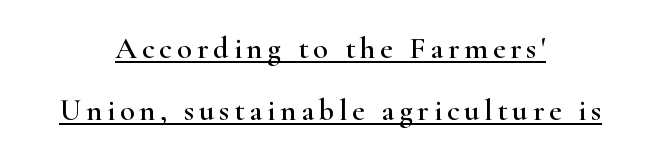
Looks like someone drew a line under every word here. Short and long lines alike share a common midpoint. The passage shown stacks its lines with a broad gap. No italicization has been applied; the sample stays upright. Do the characters align in a grid? No, the font is proportional. Stroke terminals: seriffed.
